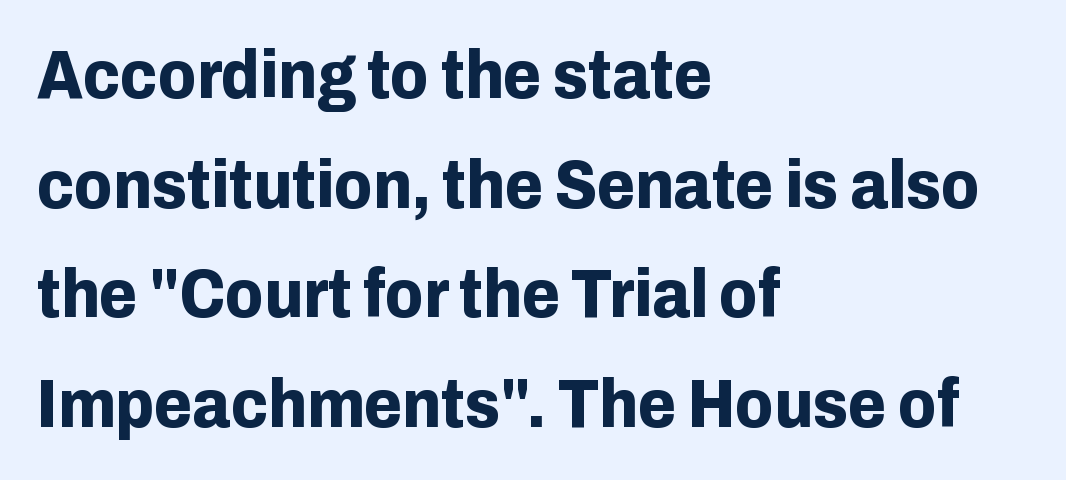
Q: Is the text bold? A: Yes.
Q: Is the text italic (slanted)? A: No, it is upright.
Q: Is the typeface a serif or a sans-serif typeface? A: Sans-serif.
Q: Is the text underlined? A: No.
Q: How is the paragraph aligned? A: Left-aligned.
Q: Is the spacing between letters normal or unusually wide? A: Normal.
Q: Is the spacing between lines tight, normal or loose? A: Normal.
Q: Width (condensed, normal, or wide)? A: Normal.
Q: Stroke contrast? A: Low.
Q: x-height? A: Medium.
Q: Monospaced? A: No.
